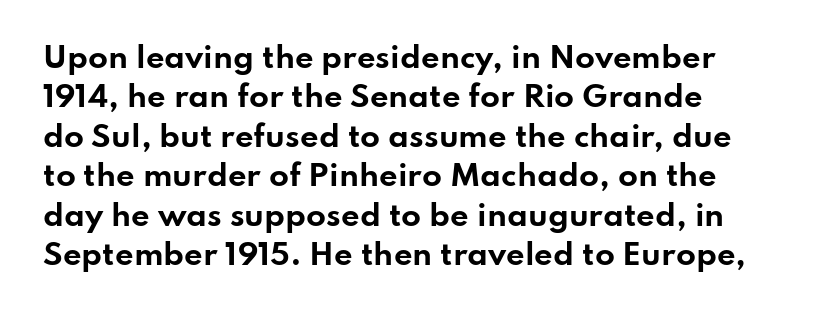
Q: Is the text bold? A: Yes.
Q: Is the text italic (slanted)? A: No, it is upright.
Q: Is the typeface a serif or a sans-serif typeface? A: Sans-serif.
Q: Is the text underlined? A: No.
Q: Is the spacing between letters normal or unusually wide? A: Normal.
Q: Is the spacing between lines tight, normal or loose? A: Normal.
Q: Width (condensed, normal, or wide)? A: Wide.
Q: Stroke contrast? A: Low.
Q: x-height? A: Small.
Q: Monospaced? A: No.
